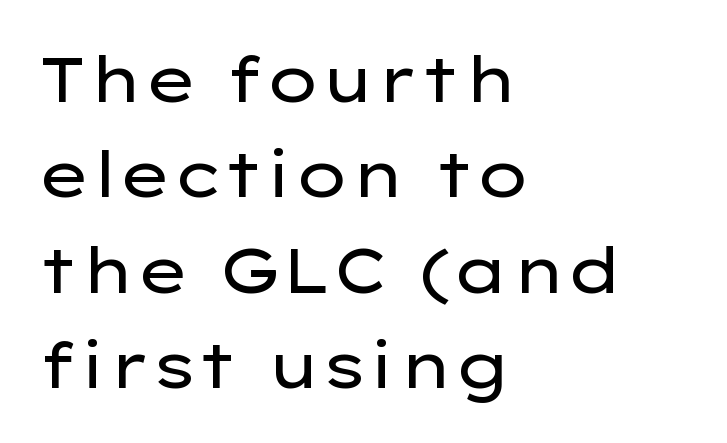
{"serif": "no", "italic": "no", "bold": "no", "weight": "regular", "width": "wide", "stroke_contrast": "low", "x_height": "medium", "monospaced": "no", "underline": "no", "align": "left", "line_spacing": "normal", "line_spacing_ratio": 1.49, "letter_spacing": "normal", "letter_spacing_em": 0.0, "glyph_px": 64}
